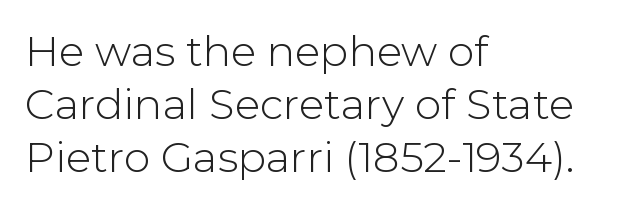
Q: Is the text bold? A: No.
Q: Is the text italic (slanted)? A: No, it is upright.
Q: Is the typeface a serif or a sans-serif typeface? A: Sans-serif.
Q: Is the text underlined? A: No.
Q: How is the paragraph aligned? A: Left-aligned.
Q: Is the spacing between letters normal or unusually wide? A: Normal.
Q: Is the spacing between lines tight, normal or loose? A: Normal.
Q: Width (condensed, normal, or wide)? A: Normal.
Q: Stroke contrast? A: Low.
Q: x-height? A: Medium.
Q: Monospaced? A: No.
